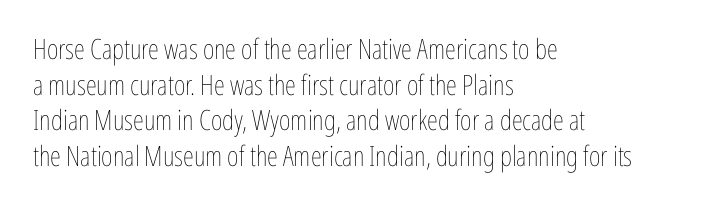
The image shows 28 px thin, condensed type, upright; set left-aligned, normal line spacing (1.27x), normal letter spacing, not underlined; low stroke contrast and a medium x-height.
